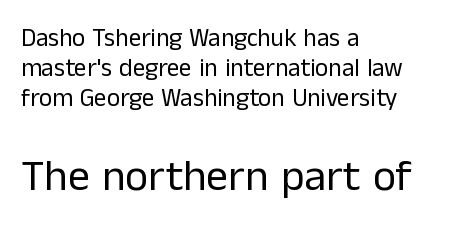
{"serif": "no", "italic": "no", "bold": "no", "weight": "regular", "width": "normal", "stroke_contrast": "low", "x_height": "medium", "monospaced": "no", "underline": "no", "align": "left", "line_spacing_ratio": 1.2, "letter_spacing": "normal", "letter_spacing_em": 0.0, "larger_block": "second", "size_ratio": 1.76, "glyph_px": 44}
